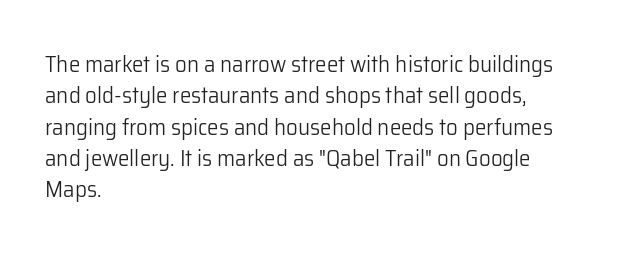
Q: Is the text bold? A: No.
Q: Is the text italic (slanted)? A: No, it is upright.
Q: Is the text underlined? A: No.
Q: How is the paragraph aligned? A: Left-aligned.
Q: Is the spacing between letters normal or unusually wide? A: Normal.
Q: Is the spacing between lines tight, normal or loose? A: Normal.
